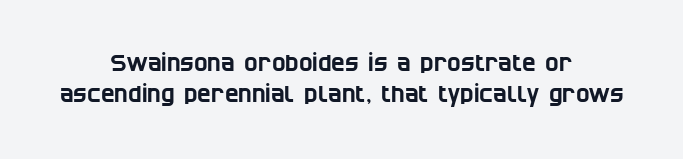
The image shows 23 px text type; set centered, normal line spacing (1.36x), normal letter spacing, not underlined.
